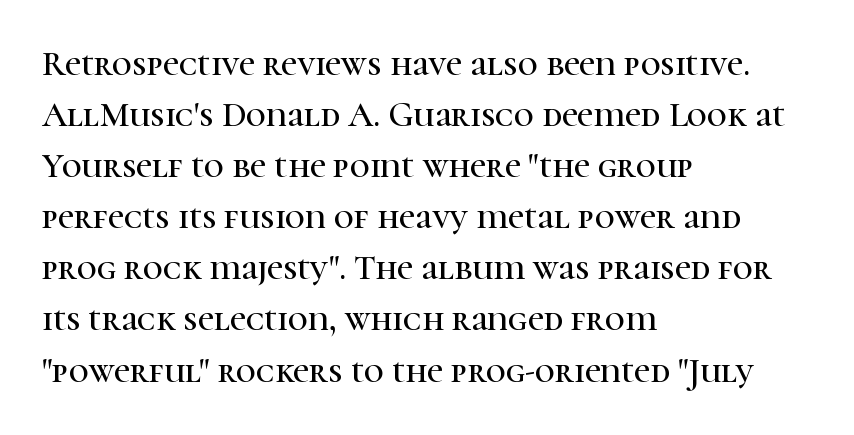
{"serif": "yes", "italic": "no", "width": "normal", "stroke_contrast": "high", "x_height": "medium", "monospaced": "no", "underline": "no", "align": "left", "line_spacing": "normal", "line_spacing_ratio": 1.46, "letter_spacing": "normal", "letter_spacing_em": 0.0, "glyph_px": 35}
